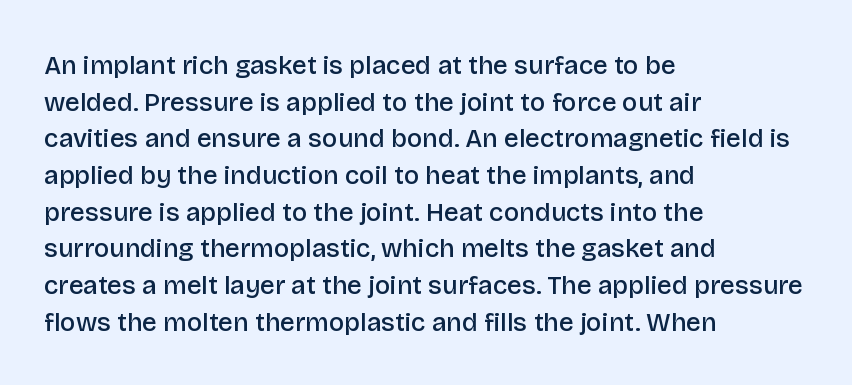
The image shows 26 px text type, upright; set left-aligned, normal line spacing (1.41x), normal letter spacing, not underlined.
